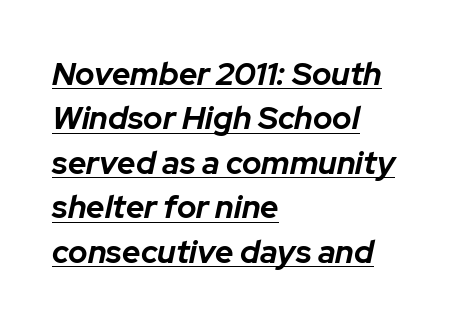
Proportional: the letters do not fall into vertical columns. The paragraph shown leans on its left margin. The passage shown has conventional tracking throughout. I'd describe the lettering as bold — thick and assertive.
